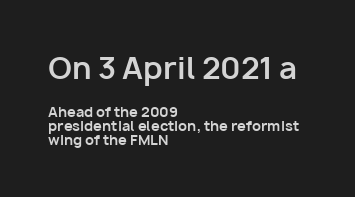
{"serif": "no", "italic": "no", "bold": "yes", "weight": "bold", "width": "normal", "stroke_contrast": "low", "x_height": "medium", "monospaced": "no", "underline": "no", "align": "left", "line_spacing": "tight", "line_spacing_ratio": 1.0, "letter_spacing": "normal", "letter_spacing_em": 0.0, "larger_block": "first", "size_ratio": 2.14, "glyph_px": 30}
